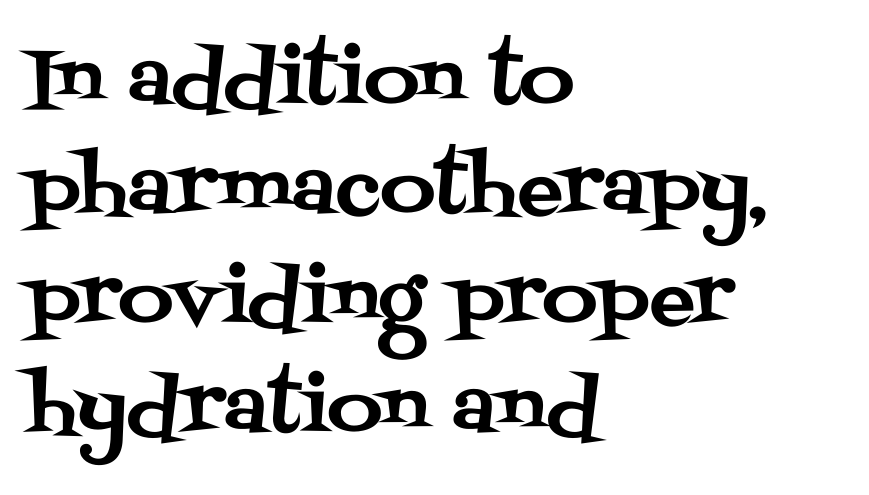
{"serif": "yes", "italic": "no", "width": "normal", "stroke_contrast": "medium", "x_height": "large", "monospaced": "no", "underline": "no", "align": "left", "line_spacing": "normal", "line_spacing_ratio": 1.44, "letter_spacing": "normal", "letter_spacing_em": 0.0, "glyph_px": 76}
